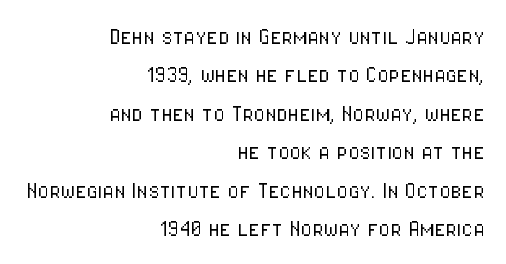
Descenders hang freely into open space. The type is set solid horizontally, with unmodified tracking. Unlike italic type, these characters show no tilt at all. Bold? No — there's no thickening of the strokes.
